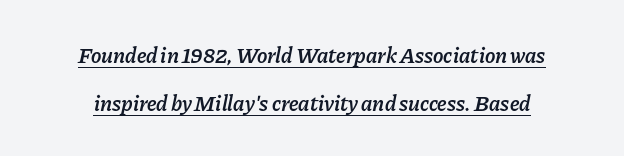
The image shows 22 px text type, italic (leaning right); set loose line spacing (2.17x), normal letter spacing, underlined.
